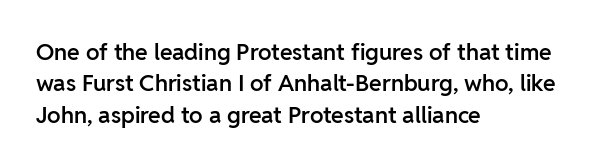
{"italic": "no", "bold": "semi", "underline": "no", "align": "left", "line_spacing": "normal", "line_spacing_ratio": 1.36, "letter_spacing": "normal", "letter_spacing_em": 0.0, "glyph_px": 23}
